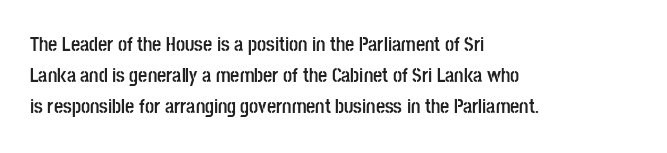
{"italic": "no", "bold": "yes", "underline": "no", "align": "left", "line_spacing": "normal", "line_spacing_ratio": 1.54, "letter_spacing": "normal", "letter_spacing_em": 0.0, "glyph_px": 20}
